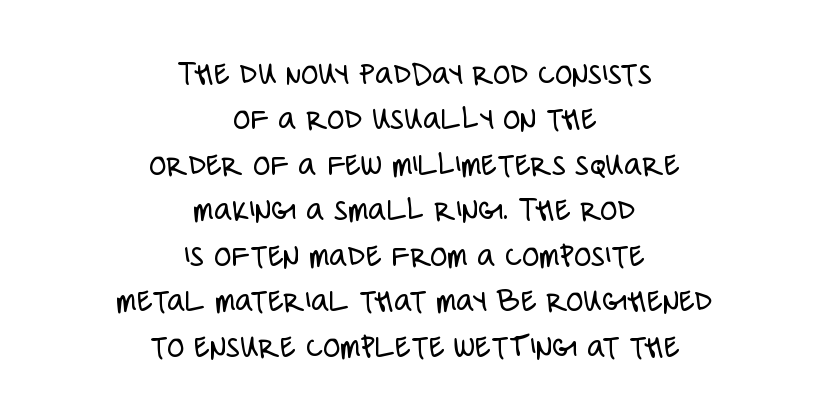
The image shows 35 px light, condensed sans-serif type, upright; set centered, normal line spacing (1.3x), normal letter spacing, not underlined; low stroke contrast and a large x-height.
